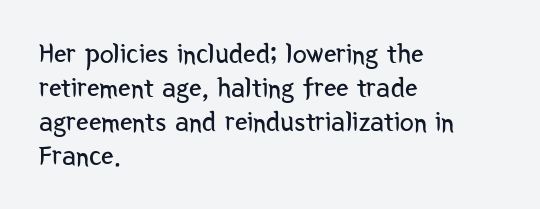
Q: Is the text bold? A: No.
Q: Is the text italic (slanted)? A: No, it is upright.
Q: Is the typeface a serif or a sans-serif typeface? A: Sans-serif.
Q: Is the text underlined? A: No.
Q: How is the paragraph aligned? A: Left-aligned.
Q: Is the spacing between letters normal or unusually wide? A: Normal.
Q: Width (condensed, normal, or wide)? A: Condensed.
Q: Stroke contrast? A: Low.
Q: x-height? A: Medium.
Q: Monospaced? A: No.
